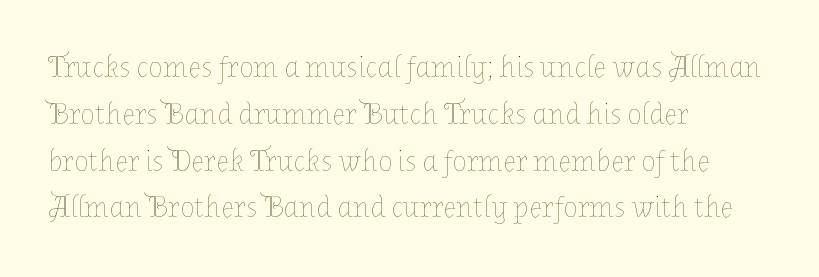
The image shows 30 px thin type, upright; set left-aligned, normal line spacing (1.56x), normal letter spacing, not underlined; low stroke contrast and a medium x-height.
